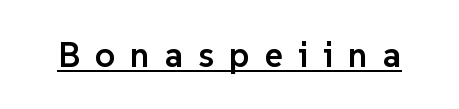
Do the characters align in a grid? No, the font is proportional. Is the type bold? Partly — it's a semibold, heavier than regular but not fully bold. The characters display no serif detailing; their extremities are plain. Is there any slant? The stems are plumb. The specimen includes a rule beneath the text block's lines. In terms of letterspacing, this is a distinctly airy, spread setting.
